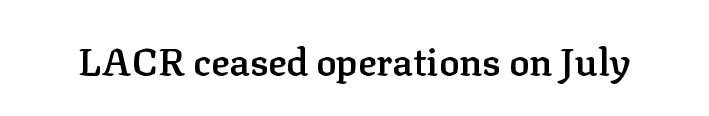
The passage shown is semibold, sitting just below true bold. Note the varied advance widths — an 'i' is clearly narrower than an 'm'. The face used here is seriffed, in the tradition of book romans. Rule under the text: the space is simply empty. The rendering keeps characters at their native spacing. Posture: upright roman.
